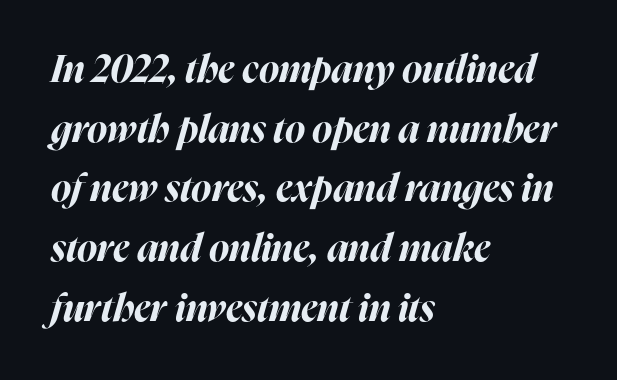
The image shows 38 px bold type, italic (leaning right); set left-aligned, normal line spacing (1.57x), normal letter spacing, not underlined; high stroke contrast and a medium x-height.
